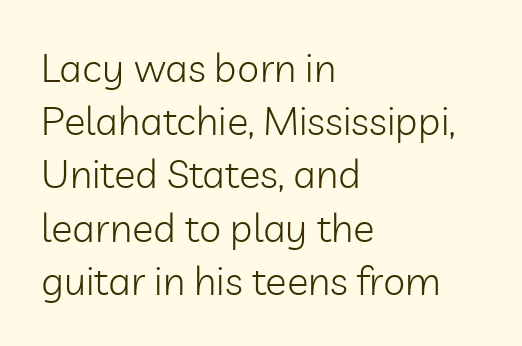
The image shows 40 px light sans-serif type, upright; set left-aligned, normal line spacing (1.33x), normal letter spacing, not underlined; low stroke contrast and a medium x-height.
